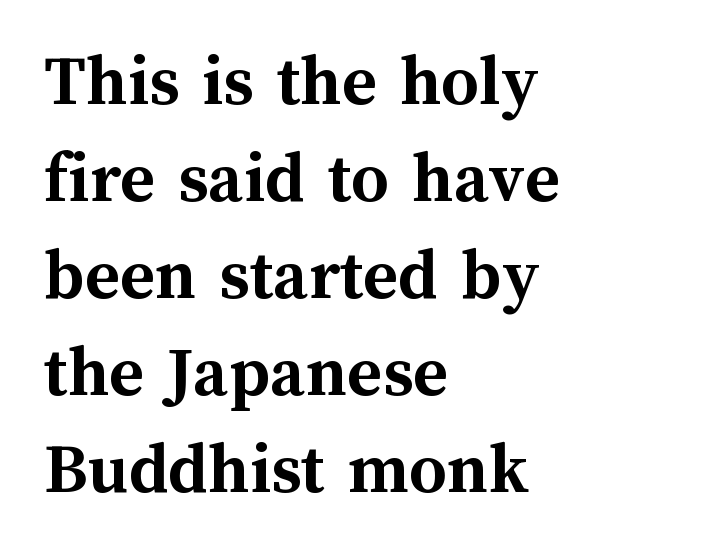
The vertical gap from one line to the next is medium. Which margin do the lines hug? The left one — the right edge is uneven. Character widths vary here, with narrow letters taking less room than wide ones. Look at the stroke-to-counter ratio: heavy, a bold. Rendered with straight, roman letterforms.
